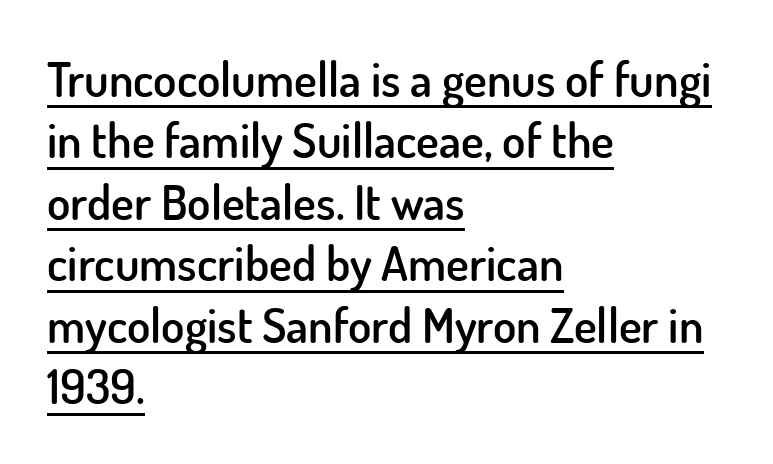
Vertical spacing — default. The face used here appears with an underline applied. Posture: vertical. The passage shown is typed in a proportional face where columns would drift. The passage shown is typeset with a sans-serif family.
